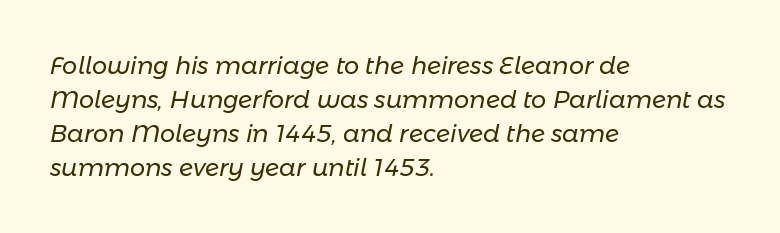
The image shows 24 px text type, italic (leaning right); set left-aligned, normal line spacing (1.41x), normal letter spacing, not underlined.
